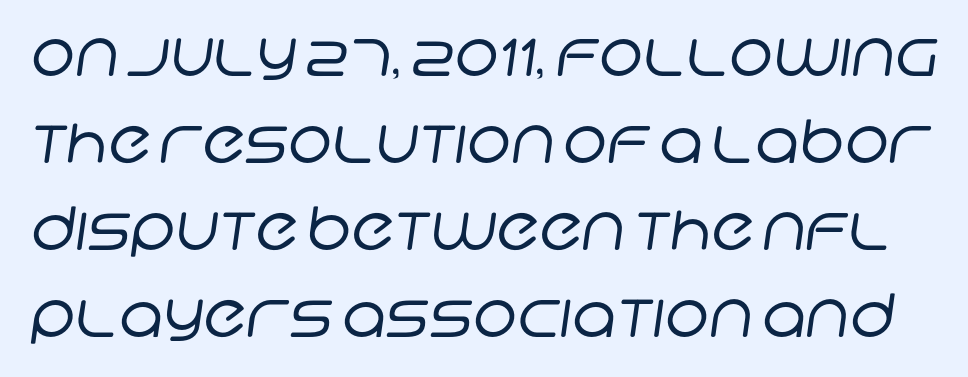
The image shows 60 px regular-weight sans-serif type; set normal line spacing (1.45x), normal letter spacing, not underlined; low stroke contrast and a large x-height.
